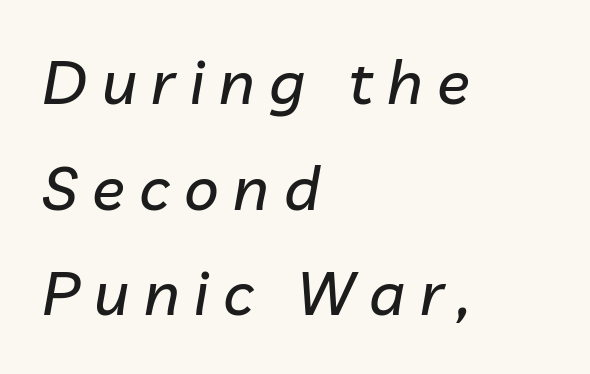
{"italic": "yes", "lean": "right", "slant_degrees": 10, "width": "normal", "stroke_contrast": "low", "x_height": "medium", "monospaced": "no", "underline": "no", "align": "left", "line_spacing_ratio": 1.73, "letter_spacing": "wide", "letter_spacing_em": 0.24, "glyph_px": 61}
